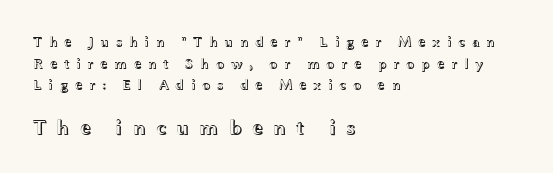
The image shows 21 px text type, upright; set left-aligned, normal line spacing (1.55x), unusually wide letter spacing (+0.45 em), not underlined; the second (bottom) block is 1.5x larger.
